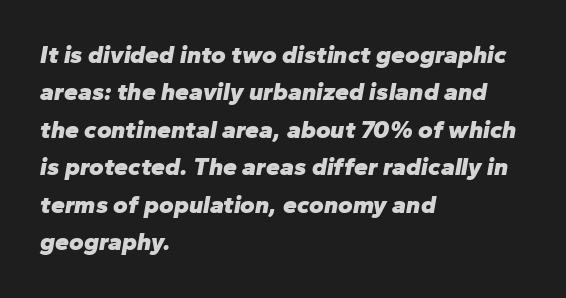
The image shows 25 px bold type, italic (leaning right); set left-aligned, normal line spacing (1.5x), normal letter spacing, not underlined.
